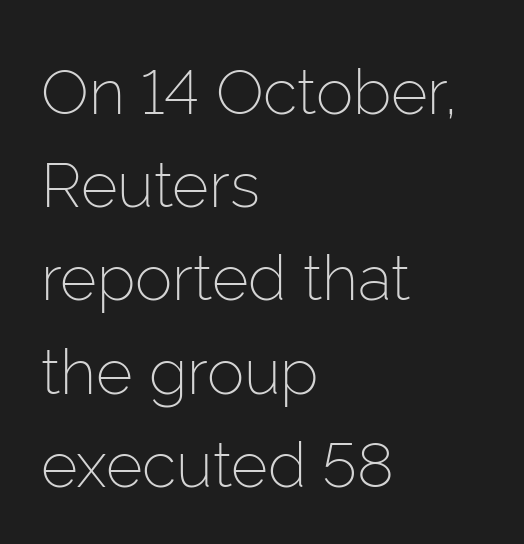
The image shows 63 px light sans-serif type, upright; set left-aligned, normal line spacing (1.48x), normal letter spacing, not underlined; low stroke contrast and a medium x-height.
